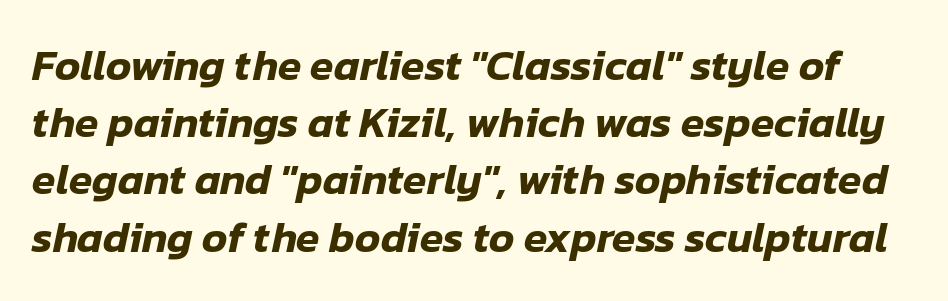
The specimen omits any rule beneath the text block's lines. Compared with typical paragraphs, the rows here are spaced about the same. Each letter keeps its own natural width here, so spacing adapts to shape. Inter-character spacing is left at the font's built-in metrics. An italicized treatment has been applied to the whole sample.
